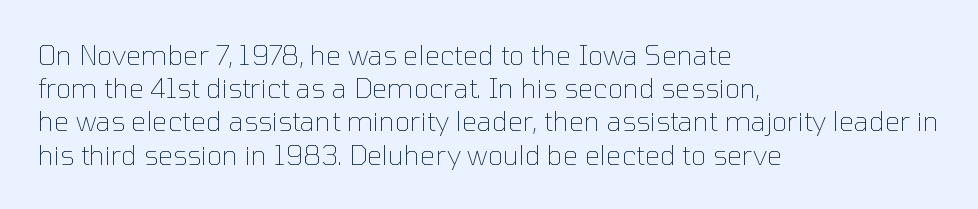
Q: Is the text bold? A: No.
Q: Is the text italic (slanted)? A: No, it is upright.
Q: Is the text underlined? A: No.
Q: How is the paragraph aligned? A: Left-aligned.
Q: Is the spacing between letters normal or unusually wide? A: Normal.
